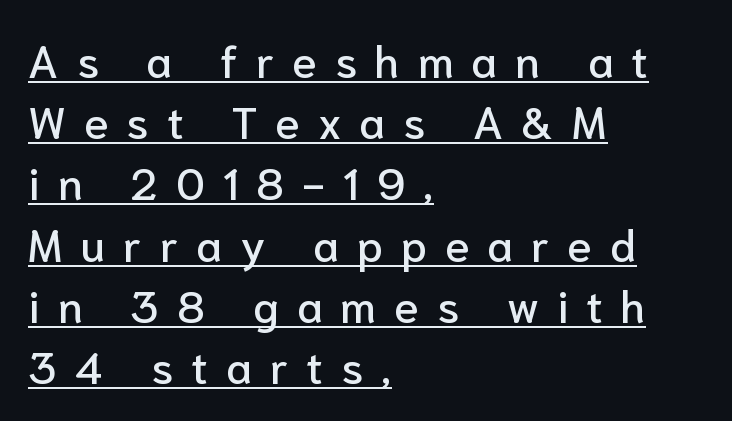
This is sans-serif lettering, the kind often seen on screens and signage. Check the space under the baseline: a stroke is drawn there. The letters advance in unequal steps, a hallmark of proportional type. The line-height multiplier appears to be the usual default. You can tell it's not italic because the verticals are truly vertical. Look at the tracking — it's clearly loosened, letters drifting apart.
